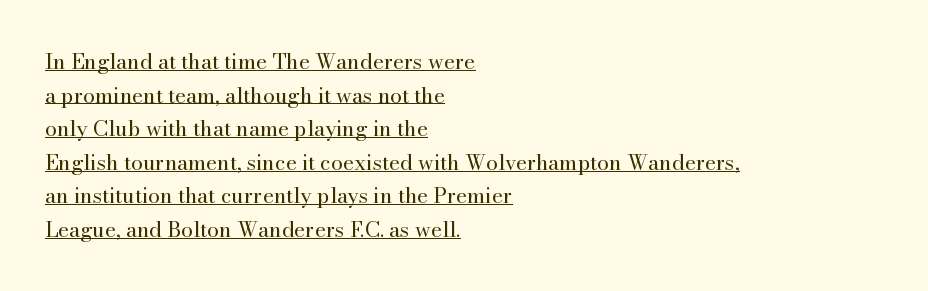
Q: Is the text bold? A: No.
Q: Is the text italic (slanted)? A: No, it is upright.
Q: Is the text underlined? A: Yes.
Q: How is the paragraph aligned? A: Left-aligned.
Q: Is the spacing between letters normal or unusually wide? A: Normal.
Q: Is the spacing between lines tight, normal or loose? A: Normal.
